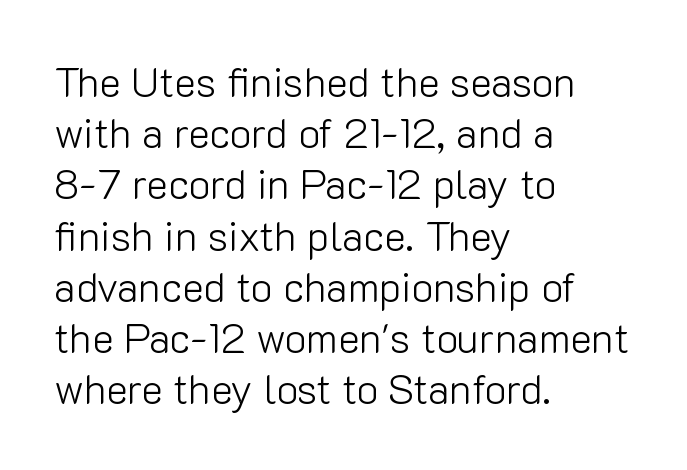
{"serif": "no", "italic": "no", "bold": "no", "weight": "light", "width": "normal", "stroke_contrast": "low", "x_height": "medium", "monospaced": "no", "underline": "no", "align": "left", "line_spacing": "normal", "line_spacing_ratio": 1.25, "letter_spacing": "normal", "letter_spacing_em": 0.0, "glyph_px": 41}
